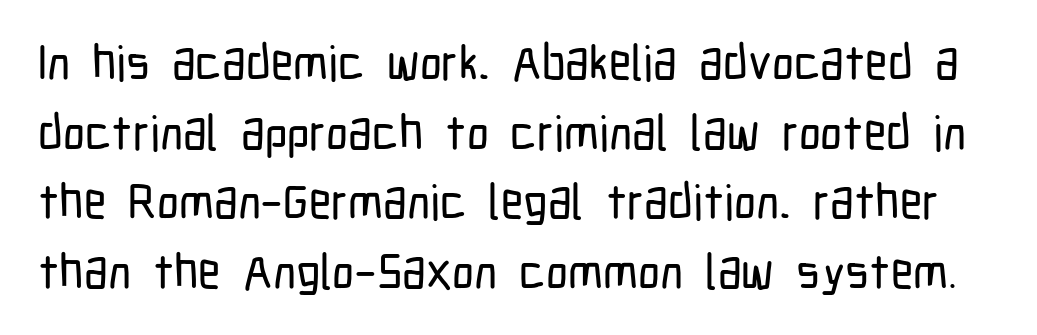
Font category for this specimen: sans-serif. Quick note: underline off. One glance says typical: line gaps are just what's usual. These lines are rendered in a variable-pitch font.
